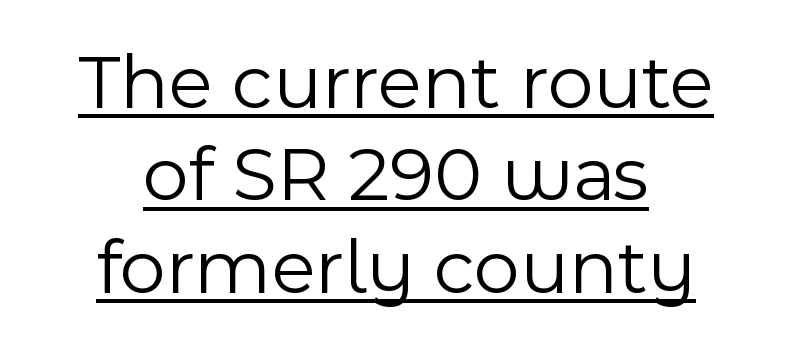
Q: Is the text bold? A: No.
Q: Is the text italic (slanted)? A: No, it is upright.
Q: Is the typeface a serif or a sans-serif typeface? A: Sans-serif.
Q: Is the text underlined? A: Yes.
Q: Is the spacing between letters normal or unusually wide? A: Normal.
Q: Width (condensed, normal, or wide)? A: Normal.
Q: x-height? A: Medium.
Q: Monospaced? A: No.
